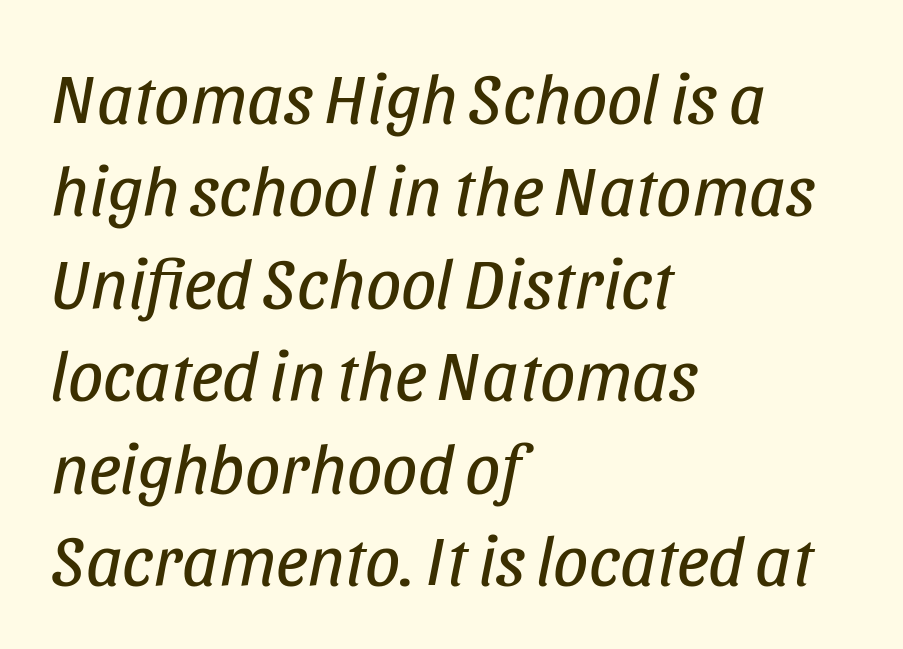
Q: Is the text bold? A: No.
Q: Is the text italic (slanted)? A: Yes, it leans right by about 11 degrees.
Q: Is the text underlined? A: No.
Q: How is the paragraph aligned? A: Left-aligned.
Q: Is the spacing between letters normal or unusually wide? A: Normal.
Q: Is the spacing between lines tight, normal or loose? A: Normal.
Q: Width (condensed, normal, or wide)? A: Condensed.
Q: Stroke contrast? A: Low.
Q: x-height? A: Large.
Q: Monospaced? A: No.
